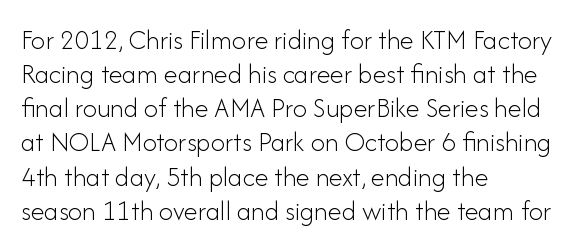
The image shows 28 px light sans-serif type, upright; set left-aligned, line spacing 1.22x, normal letter spacing, not underlined; low stroke contrast and a small x-height.
